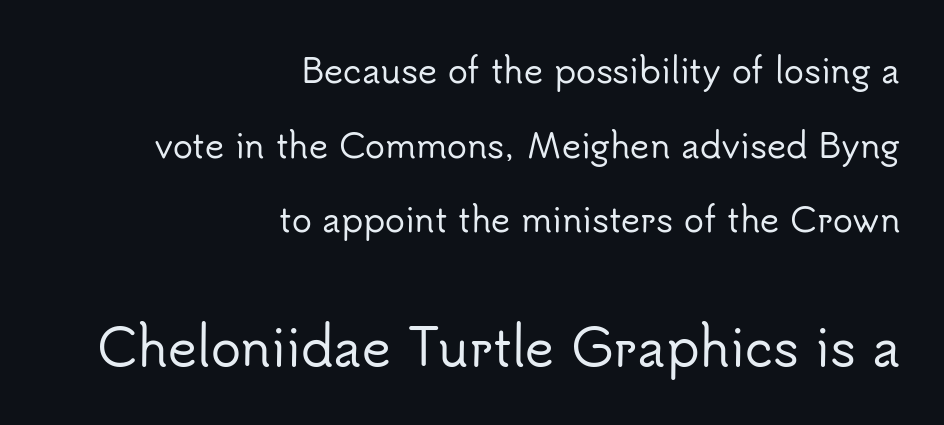
Reading top to bottom, the characters get bigger at the block break. Tracking here is standard; glyphs follow each other at the usual distance. A sans-serif font was chosen for this passage. Ordinary non-slanted type is in use. Airy leading.
